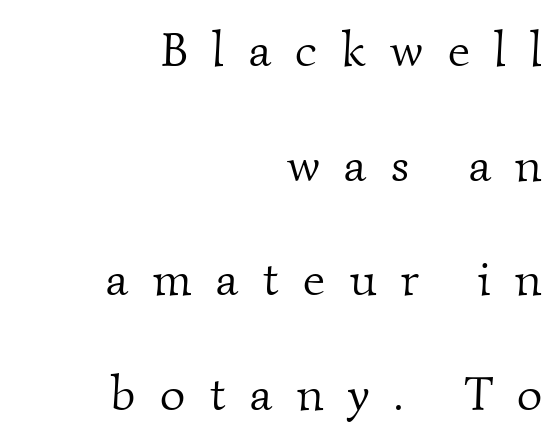
{"serif": "yes", "bold": "no", "weight": "light", "width": "normal", "stroke_contrast": "medium", "x_height": "small", "monospaced": "no", "underline": "no", "align": "right", "line_spacing": "loose", "line_spacing_ratio": 2.34, "letter_spacing": "wide", "letter_spacing_em": 0.5, "glyph_px": 49}
